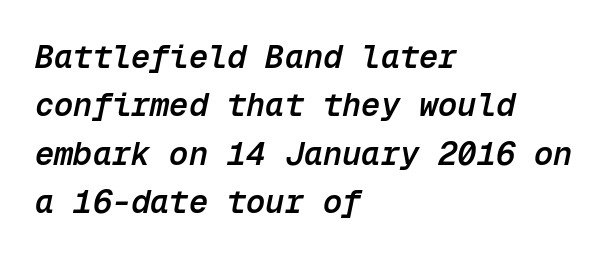
The space beneath each line is pristine and unruled. Does the leading feel generous? No, just average. These lines keep a tight, regular rhythm from letter to letter. Looking at the ascenders, they clearly lean. Spacing verdict: monospaced, one width for all characters. Where is the straight margin? On the left.
